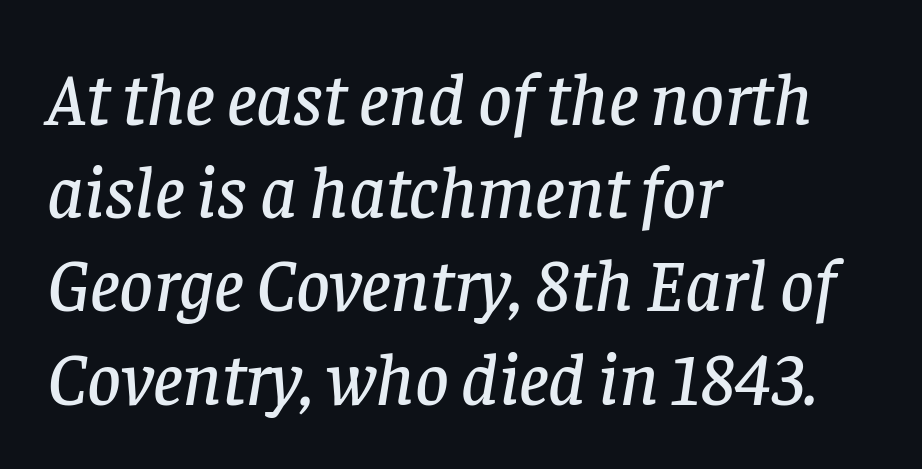
{"serif": "yes", "italic": "yes", "lean": "right", "slant_degrees": 8, "width": "normal", "stroke_contrast": "low", "x_height": "large", "monospaced": "no", "underline": "no", "align": "left", "line_spacing": "normal", "line_spacing_ratio": 1.26, "letter_spacing": "normal", "letter_spacing_em": 0.0, "glyph_px": 74}
